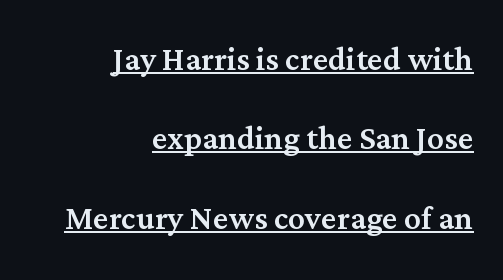
Q: Is the text italic (slanted)? A: No, it is upright.
Q: Is the typeface a serif or a sans-serif typeface? A: Serif.
Q: Is the text underlined? A: Yes.
Q: How is the paragraph aligned? A: Right-aligned.
Q: Is the spacing between letters normal or unusually wide? A: Normal.
Q: Width (condensed, normal, or wide)? A: Normal.
Q: Stroke contrast? A: Medium.
Q: x-height? A: Medium.
Q: Monospaced? A: No.
